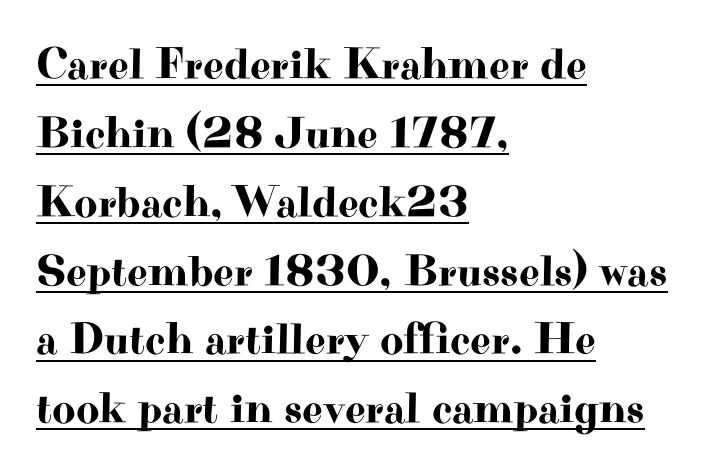
The face used here is proportionally spaced, like ordinary book or web type. Quick note: interline space is typical. These lines are composed in type with serifs. In designer terms, the underline attribute is active on this setting. Line beginnings align vertically; line endings do not.
